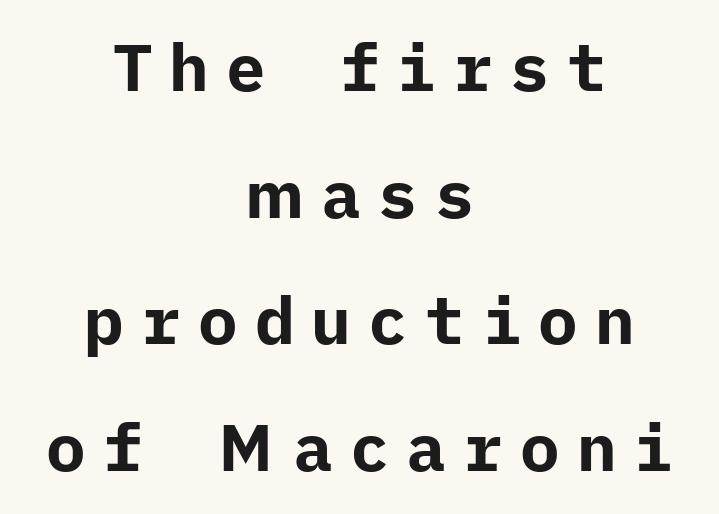
Q: Is the text bold? A: Yes.
Q: Is the text italic (slanted)? A: No, it is upright.
Q: Is the typeface a serif or a sans-serif typeface? A: Sans-serif.
Q: Is the text underlined? A: No.
Q: How is the paragraph aligned? A: Centered.
Q: Is the spacing between letters normal or unusually wide? A: Unusually wide.
Q: Is the spacing between lines tight, normal or loose? A: Loose.
Q: Width (condensed, normal, or wide)? A: Normal.
Q: Stroke contrast? A: Low.
Q: x-height? A: Medium.
